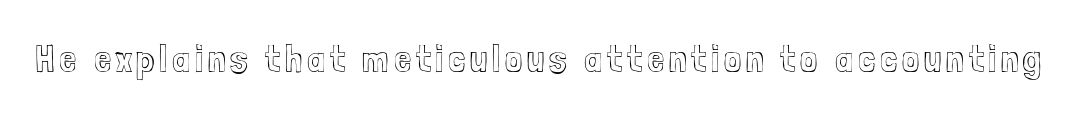
Q: Is the text italic (slanted)? A: No, it is upright.
Q: Is the text underlined? A: No.
Q: Width (condensed, normal, or wide)? A: Condensed.
Q: x-height? A: Medium.
Q: Monospaced? A: No.
